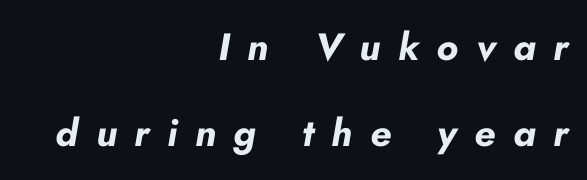
The image shows 38 px bold type, italic (leaning right); set right-aligned, loose line spacing (2.26x), unusually wide letter spacing (+0.46 em), not underlined; low stroke contrast and a small x-height.
